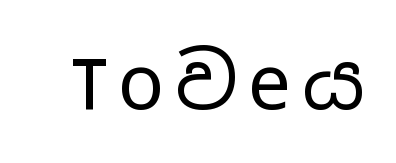
Grotesque or geometric, the face here clearly has no serifs. Caption: face not bold, strokes unweighted. The gap between lines stays unmarked. The letters stand straight up with perfectly vertical stems.
